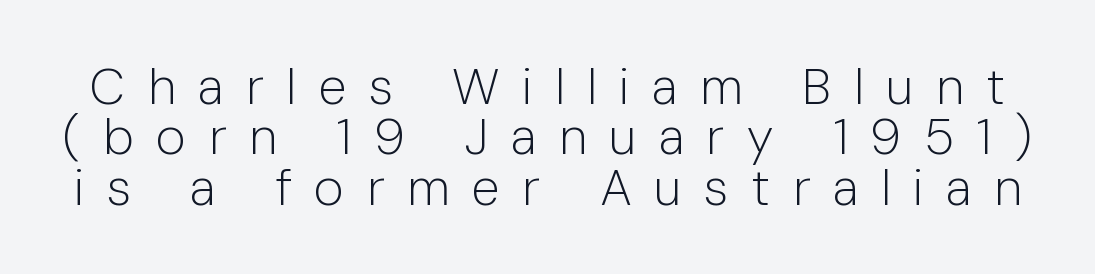
Check under the words: just untouched page. Varying glyph widths throughout — classic text-font behaviour. You could barely slide anything between these rows. The cut favours lightness, reaching ordinary text weight at its darkest. If you drew a line through each stem, it would be perfectly vertical. Each word looks stretched out because of the extra space between its letters.
